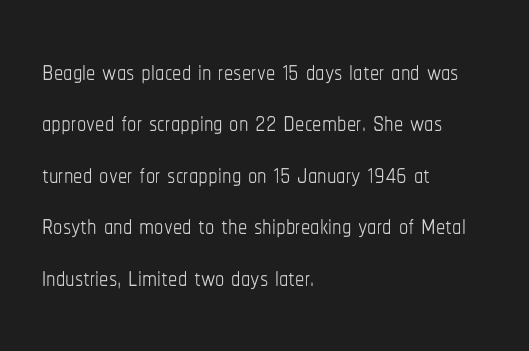
Q: Is the text bold? A: No.
Q: Is the text italic (slanted)? A: No, it is upright.
Q: Is the text underlined? A: No.
Q: How is the paragraph aligned? A: Left-aligned.
Q: Is the spacing between letters normal or unusually wide? A: Normal.
Q: Is the spacing between lines tight, normal or loose? A: Normal.
Q: Width (condensed, normal, or wide)? A: Condensed.
Q: Stroke contrast? A: Low.
Q: x-height? A: Medium.
Q: Monospaced? A: No.
